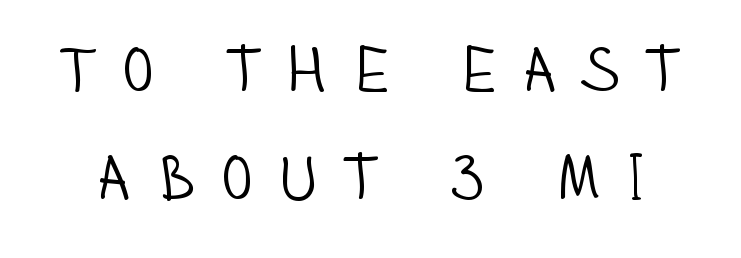
The image shows 63 px light, condensed sans-serif type, upright; set line spacing 1.71x, unusually wide letter spacing (+0.35 em), not underlined; low stroke contrast and a large x-height.
